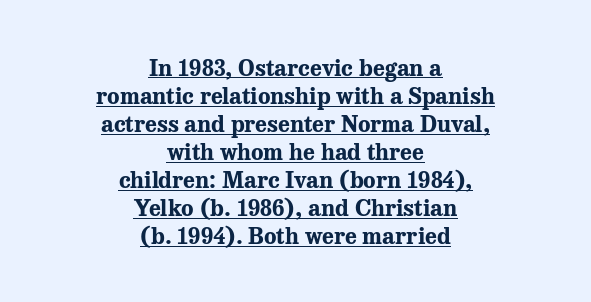
{"italic": "no", "bold": "yes", "underline": "yes", "align": "center", "line_spacing_ratio": 1.22, "letter_spacing": "normal", "letter_spacing_em": 0.0, "glyph_px": 23}
